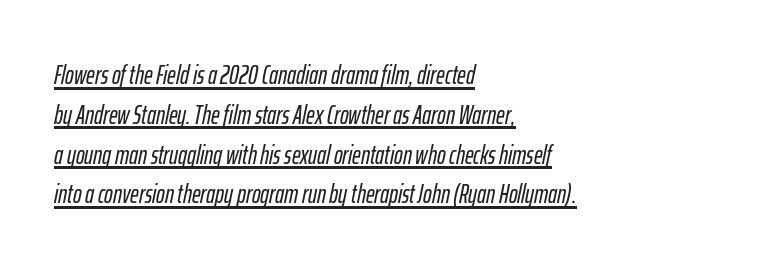
{"italic": "yes", "lean": "right", "slant_degrees": 12, "underline": "yes", "align": "left", "line_spacing": "normal", "line_spacing_ratio": 1.53, "letter_spacing": "normal", "letter_spacing_em": 0.0, "glyph_px": 26}
